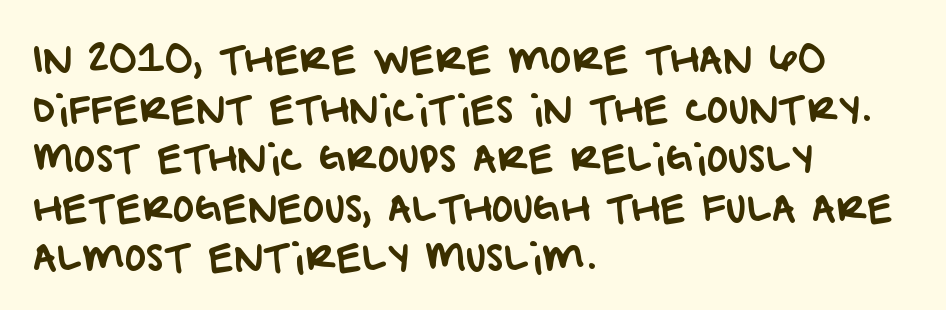
The image shows 37 px sans-serif type; set left-aligned, normal line spacing (1.34x), normal letter spacing, not underlined; low stroke contrast and a large x-height.
